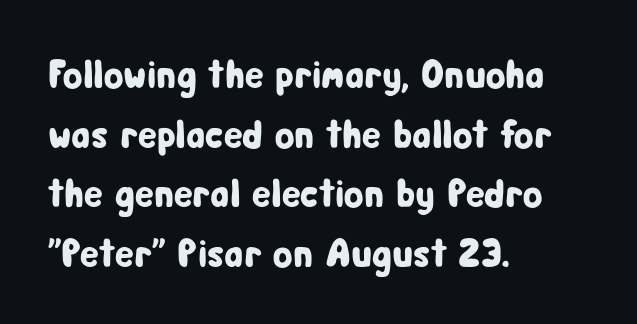
Style check: upright. The letters advance in unequal steps, a hallmark of proportional type. A typesetter would call this zero additional tracking. What's the leading like? Ordinary, nothing unusual. In terms of letterform style, serifs are entirely absent. Does the copy run flush right? No — it runs flush left.
